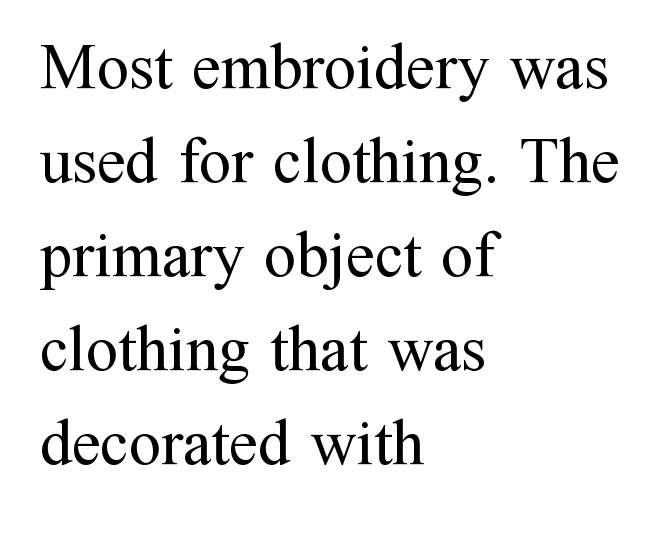
{"serif": "yes", "italic": "no", "bold": "no", "weight": "regular", "width": "normal", "stroke_contrast": "medium", "x_height": "medium", "monospaced": "no", "underline": "no", "align": "left", "line_spacing": "normal", "line_spacing_ratio": 1.47, "letter_spacing": "normal", "letter_spacing_em": 0.0, "glyph_px": 64}
